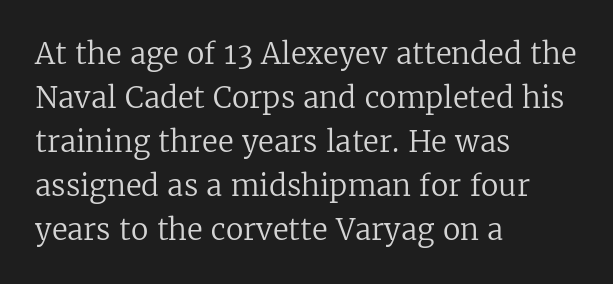
The space between consecutive lines is moderate. Summary of weight: not heavy and not bold. Notice how the passage keeps a crisp vertical edge on the left only. These lines are rendered in a variable-pitch font. Nobody touched the tracking dial on this one.
